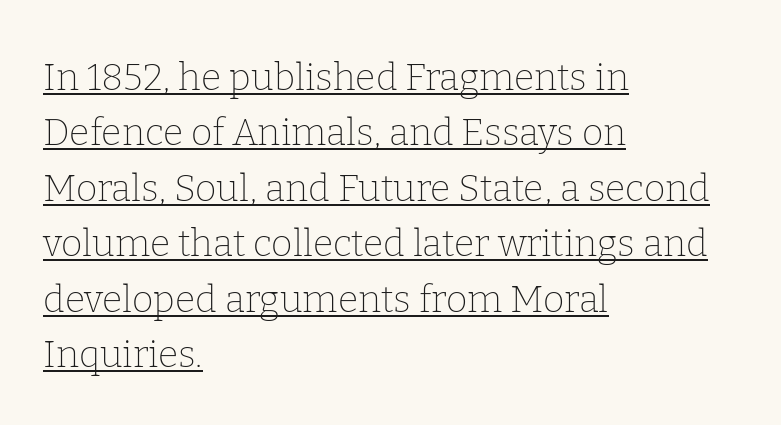
{"serif": "yes", "italic": "no", "bold": "no", "weight": "thin", "width": "normal", "stroke_contrast": "low", "x_height": "medium", "monospaced": "no", "underline": "yes", "align": "left", "line_spacing": "normal", "line_spacing_ratio": 1.5, "letter_spacing": "normal", "letter_spacing_em": 0.0, "glyph_px": 37}
